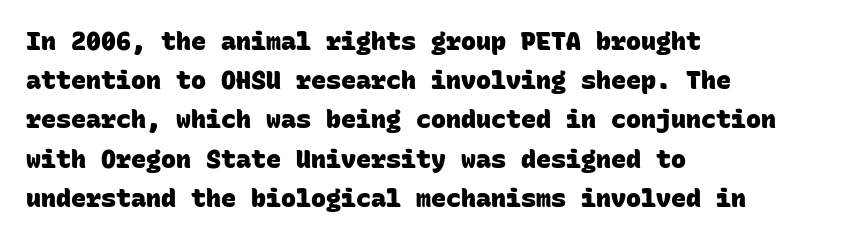
A dark, heavy texture on the line: the type is bold. There is no visible air inserted between adjacent glyphs. Glance below the letters and you will spot only blank space. Where is the straight margin? On the left. Baseline-to-baseline distance is the conventional proportion of letter height.
